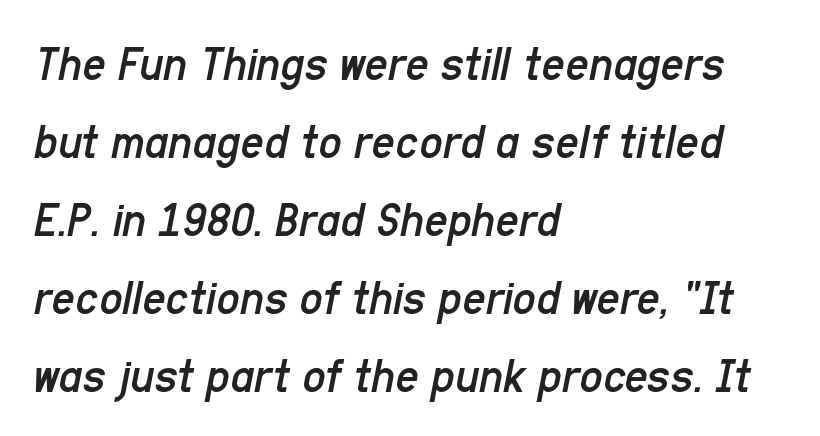
A bare baseline throughout the passage. The rendering uses a moderate line-height, typical for paragraphs. There's an unmistakable incline to the writing here. The weight tops out at a normal text grade.
